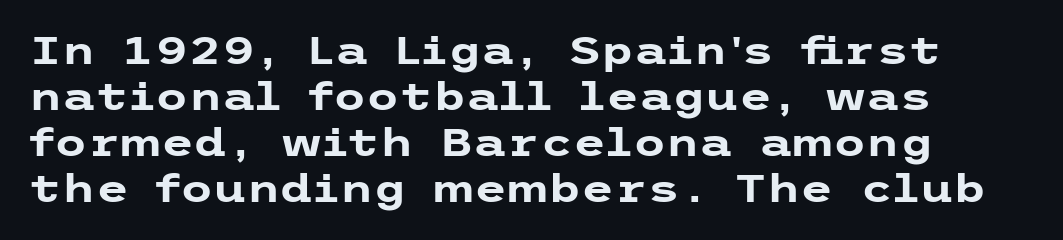
Q: Is the text bold? A: Yes.
Q: Is the text italic (slanted)? A: No, it is upright.
Q: Is the typeface a serif or a sans-serif typeface? A: Sans-serif.
Q: Is the text underlined? A: No.
Q: How is the paragraph aligned? A: Left-aligned.
Q: Is the spacing between letters normal or unusually wide? A: Normal.
Q: Width (condensed, normal, or wide)? A: Wide.
Q: Stroke contrast? A: Low.
Q: x-height? A: Medium.
